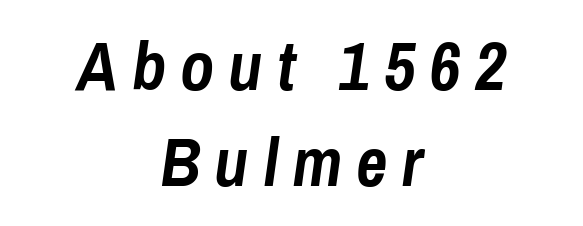
{"italic": "yes", "lean": "right", "slant_degrees": 8, "bold": "yes", "weight": "semibold", "width": "condensed", "stroke_contrast": "low", "x_height": "medium", "monospaced": "no", "underline": "no", "align": "center", "line_spacing": "normal", "line_spacing_ratio": 1.39, "letter_spacing": "wide", "letter_spacing_em": 0.2, "glyph_px": 69}
